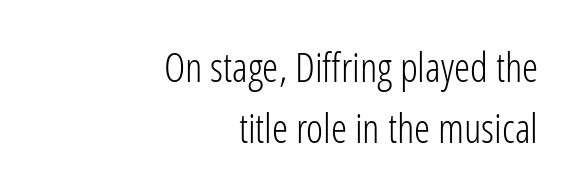
The image shows 41 px light, condensed sans-serif type, upright; set right-aligned, normal line spacing (1.48x), normal letter spacing, not underlined; low stroke contrast and a medium x-height.
